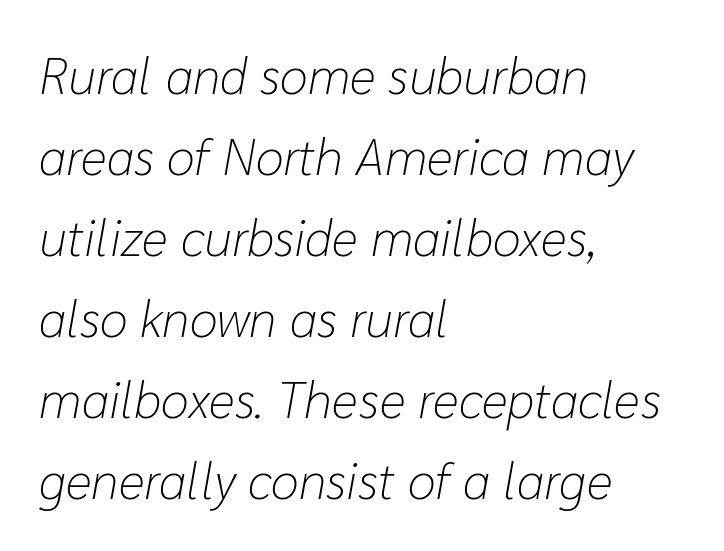
{"italic": "yes", "lean": "right", "slant_degrees": 10, "bold": "no", "weight": "light", "width": "normal", "stroke_contrast": "low", "x_height": "medium", "monospaced": "no", "underline": "no", "align": "left", "line_spacing": "normal", "line_spacing_ratio": 1.59, "letter_spacing": "normal", "letter_spacing_em": 0.0, "glyph_px": 51}
